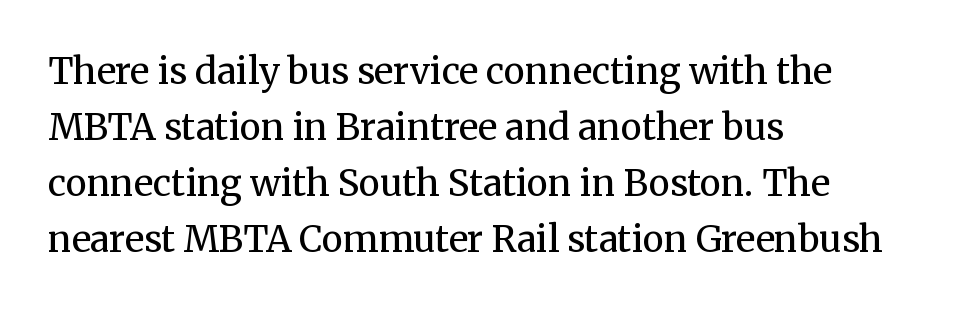
In terms of leading, this rendering sits right in the middle. Horizontally, the lines are justified to the leading edge only. Check under the words: just untouched page. Stems here are at most as thick as an everyday book face.
